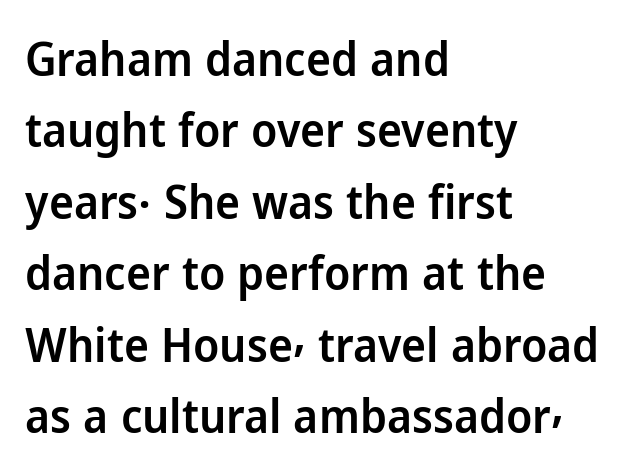
Q: Is the text bold? A: Semi-bold.
Q: Is the text italic (slanted)? A: No, it is upright.
Q: Is the typeface a serif or a sans-serif typeface? A: Sans-serif.
Q: Is the text underlined? A: No.
Q: How is the paragraph aligned? A: Left-aligned.
Q: Is the spacing between letters normal or unusually wide? A: Normal.
Q: Is the spacing between lines tight, normal or loose? A: Normal.
Q: Width (condensed, normal, or wide)? A: Normal.
Q: Stroke contrast? A: Low.
Q: x-height? A: Medium.
Q: Monospaced? A: No.
